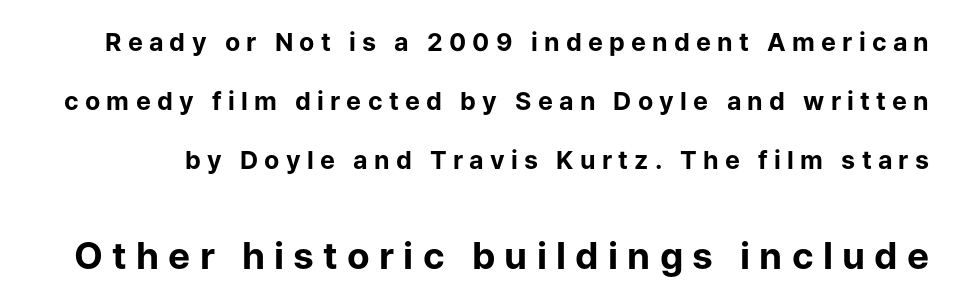
{"serif": "no", "italic": "no", "bold": "yes", "weight": "bold", "width": "normal", "stroke_contrast": "low", "x_height": "medium", "monospaced": "no", "underline": "no", "line_spacing": "loose", "line_spacing_ratio": 2.37, "letter_spacing": "wide", "letter_spacing_em": 0.25, "larger_block": "second", "size_ratio": 1.48, "glyph_px": 37}
